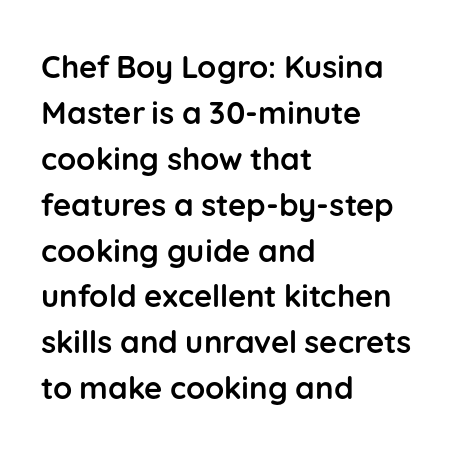
Varying glyph widths throughout — classic text-font behaviour. Students, note that the glyphs here touch the page at normal intervals. Left-aligned paragraph, ragged on the right. The words here are not underlined. The typesetting leans heavy: a genuine bold.
